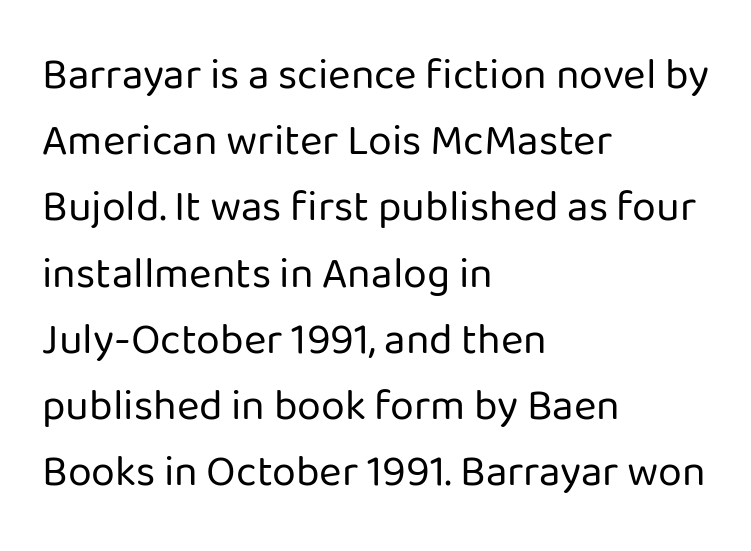
Varying glyph widths throughout — classic text-font behaviour. Short and long lines alike share a common starting point at left. Nope, not italic — everything's standing straight. Serifs: no, the terminals of the letterforms are clean. Vertically, the passage feels balanced, rows spaced as you'd expect. The area under the type is left untouched.
